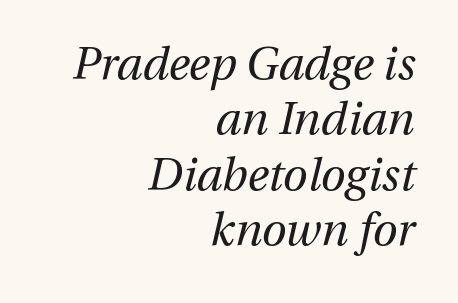
The image shows 45 px regular-weight type, italic (leaning right); set right-aligned, line spacing 1.23x, normal letter spacing, not underlined; medium stroke contrast and a medium x-height.
